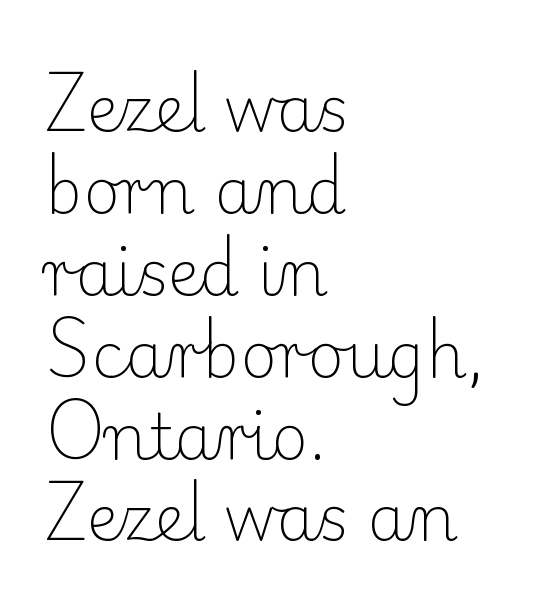
The image shows 63 px light serif type, upright; set left-aligned, normal line spacing (1.3x), normal letter spacing, not underlined; low stroke contrast and a small x-height.
